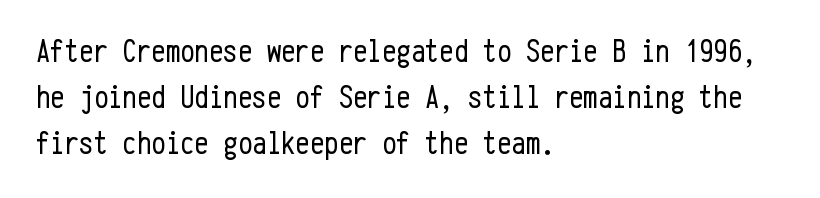
A typesetter would call this zero additional tracking. Stems here are at most as thick as an everyday book face. Nope, no serifs anywhere on these letters. Every character here occupies the same horizontal width, giving the sample a typewriter-like rhythm. Notice how the passage keeps a crisp vertical edge on the left only. Whoever set this chose a conventional vertical rhythm.
